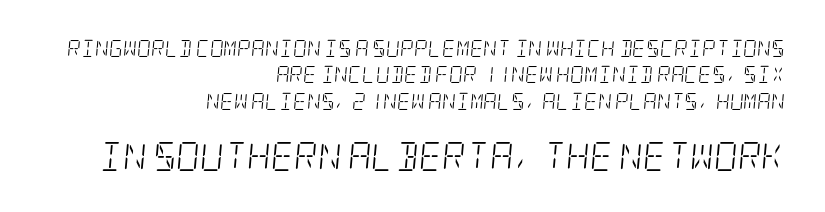
The following chunk of copy outweighs the initial chunk in type size. Regarding leading, the lines here are spaced in the standard way. Anything drawn beneath the words? Only blank space. No extra ink here — the face is not bold. The typography opts for an oblique posture over an upright one. Is the letter spacing exaggerated? No — it looks like the ordinary default.
